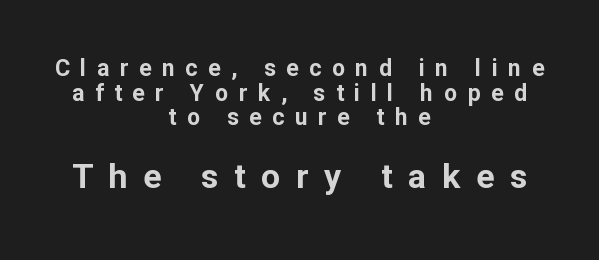
Q: Is the text bold? A: Yes.
Q: Is the text italic (slanted)? A: No, it is upright.
Q: Is the typeface a serif or a sans-serif typeface? A: Sans-serif.
Q: Is the text underlined? A: No.
Q: How is the paragraph aligned? A: Centered.
Q: Is the spacing between letters normal or unusually wide? A: Unusually wide.
Q: Is the spacing between lines tight, normal or loose? A: Tight.
Q: Which block of text is set in a larger size, the first (top) or the second (bottom)? A: The second (bottom) one.
Q: Width (condensed, normal, or wide)? A: Normal.
Q: Stroke contrast? A: Low.
Q: x-height? A: Medium.
Q: Monospaced? A: No.
